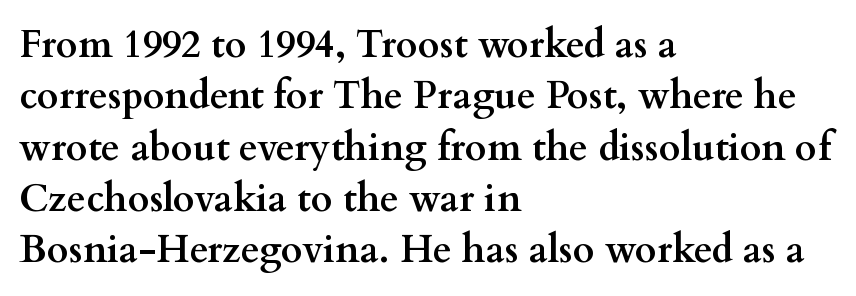
Q: Is the text bold? A: Yes.
Q: Is the text italic (slanted)? A: No, it is upright.
Q: Is the typeface a serif or a sans-serif typeface? A: Serif.
Q: Is the text underlined? A: No.
Q: How is the paragraph aligned? A: Left-aligned.
Q: Is the spacing between letters normal or unusually wide? A: Normal.
Q: Is the spacing between lines tight, normal or loose? A: Normal.
Q: Width (condensed, normal, or wide)? A: Wide.
Q: Stroke contrast? A: Medium.
Q: x-height? A: Small.
Q: Monospaced? A: No.
